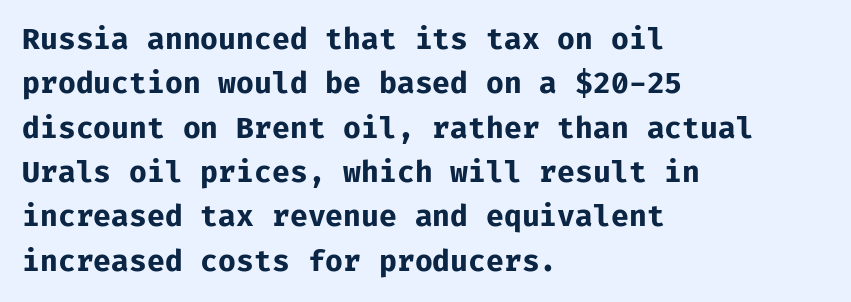
Q: Is the text bold? A: Yes.
Q: Is the text italic (slanted)? A: No, it is upright.
Q: Is the typeface a serif or a sans-serif typeface? A: Sans-serif.
Q: Is the text underlined? A: No.
Q: How is the paragraph aligned? A: Left-aligned.
Q: Is the spacing between letters normal or unusually wide? A: Normal.
Q: Is the spacing between lines tight, normal or loose? A: Normal.
Q: Width (condensed, normal, or wide)? A: Normal.
Q: Stroke contrast? A: Low.
Q: x-height? A: Medium.
Q: Monospaced? A: Yes.
